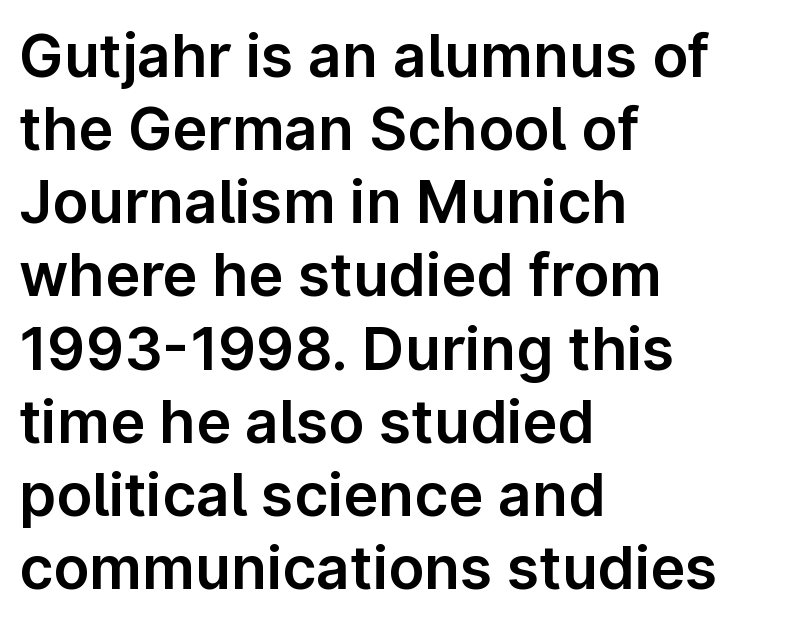
The area under the type is left untouched. The tracking reads as untouched default to a designer's eye. To sum up the face: it is a sans, with no serifs. A student would call this left alignment; a typographer would say flush left, rag right. Character widths vary here, with narrow letters taking less room than wide ones. The axis of the letterforms is exactly vertical.
